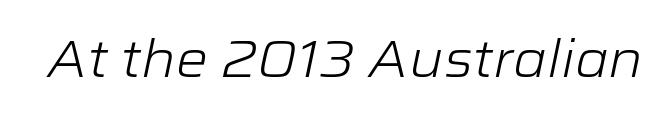
{"italic": "yes", "lean": "right", "slant_degrees": 12, "bold": "no", "weight": "light", "width": "wide", "stroke_contrast": "low", "x_height": "medium", "monospaced": "no", "underline": "no", "letter_spacing": "normal", "letter_spacing_em": 0.0, "glyph_px": 51}
